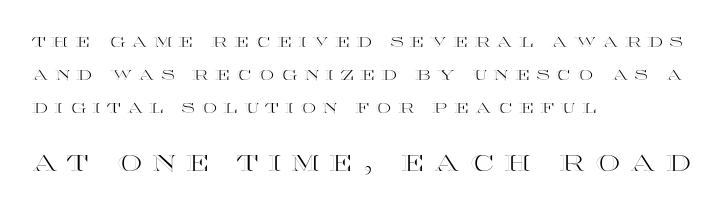
The image shows 22 px text type, upright; set left-aligned, loose line spacing (2.34x), unusually wide letter spacing (+0.45 em), not underlined; the second (bottom) block is 1.57x larger.
